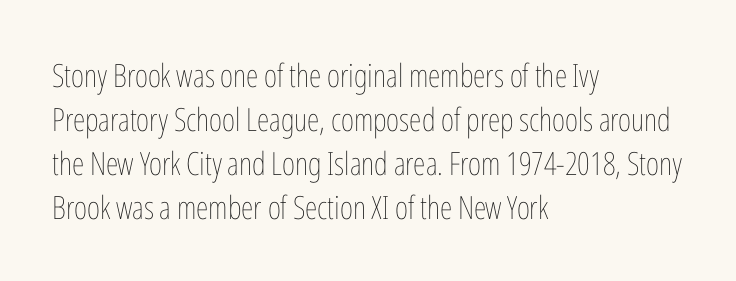
Q: Is the text bold? A: No.
Q: Is the text italic (slanted)? A: No, it is upright.
Q: Is the text underlined? A: No.
Q: How is the paragraph aligned? A: Left-aligned.
Q: Is the spacing between letters normal or unusually wide? A: Normal.
Q: Is the spacing between lines tight, normal or loose? A: Normal.
Q: Width (condensed, normal, or wide)? A: Condensed.
Q: Stroke contrast? A: Low.
Q: x-height? A: Medium.
Q: Monospaced? A: No.
